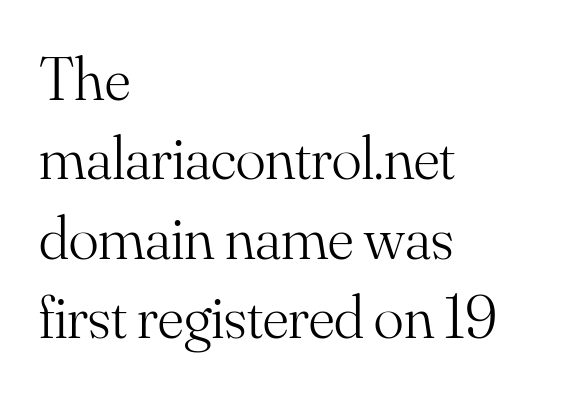
The image shows 62 px light serif type, upright; set left-aligned, normal line spacing (1.28x), normal letter spacing, not underlined; medium stroke contrast and a small x-height.
